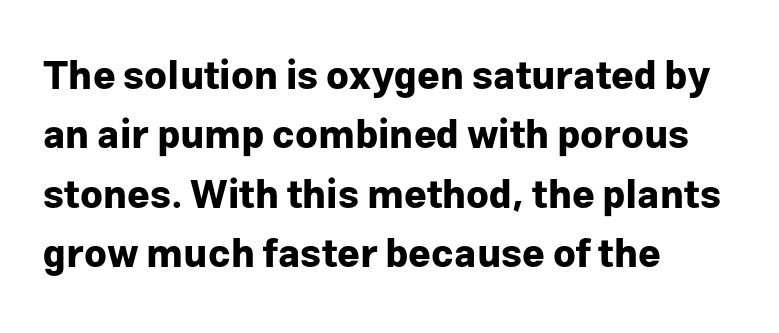
Q: Is the text bold? A: Yes.
Q: Is the text italic (slanted)? A: No, it is upright.
Q: Is the typeface a serif or a sans-serif typeface? A: Sans-serif.
Q: Is the text underlined? A: No.
Q: How is the paragraph aligned? A: Left-aligned.
Q: Is the spacing between letters normal or unusually wide? A: Normal.
Q: Is the spacing between lines tight, normal or loose? A: Normal.
Q: Width (condensed, normal, or wide)? A: Normal.
Q: Stroke contrast? A: Low.
Q: x-height? A: Medium.
Q: Monospaced? A: No.
